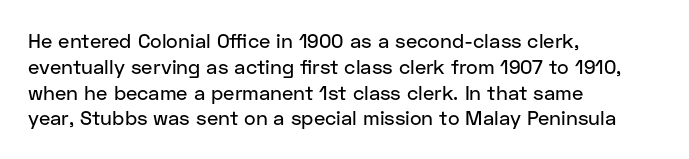
{"italic": "no", "underline": "no", "align": "left", "line_spacing": "normal", "line_spacing_ratio": 1.29, "letter_spacing": "normal", "letter_spacing_em": 0.0, "glyph_px": 20}
